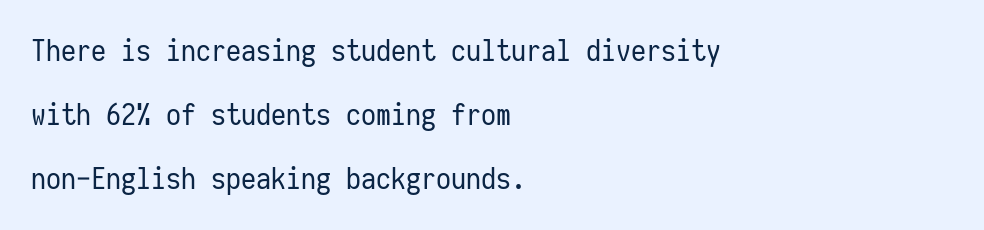
{"serif": "no", "italic": "no", "bold": "no", "weight": "regular", "width": "condensed", "stroke_contrast": "low", "x_height": "medium", "monospaced": "yes", "underline": "no", "align": "left", "line_spacing": "loose", "line_spacing_ratio": 2.14, "letter_spacing": "normal", "letter_spacing_em": 0.0, "glyph_px": 30}
